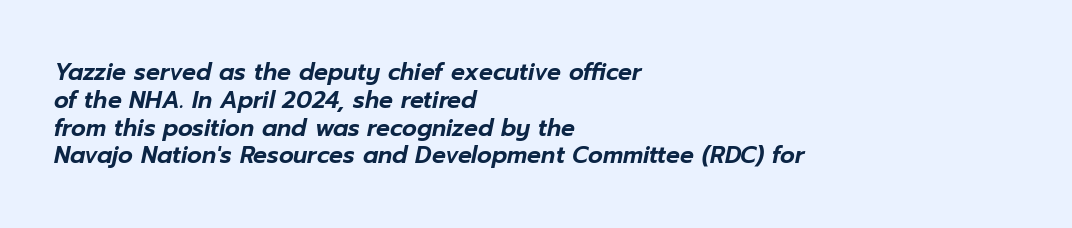
{"italic": "yes", "lean": "right", "slant_degrees": 12, "underline": "no", "align": "left", "line_spacing_ratio": 1.21, "letter_spacing": "normal", "letter_spacing_em": 0.0, "glyph_px": 23}
